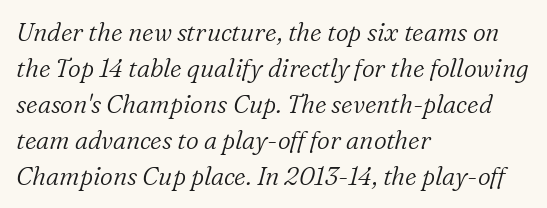
{"italic": "yes", "lean": "right", "slant_degrees": 16, "bold": "no", "underline": "no", "align": "left", "line_spacing": "normal", "line_spacing_ratio": 1.44, "letter_spacing": "normal", "letter_spacing_em": 0.0, "glyph_px": 25}
